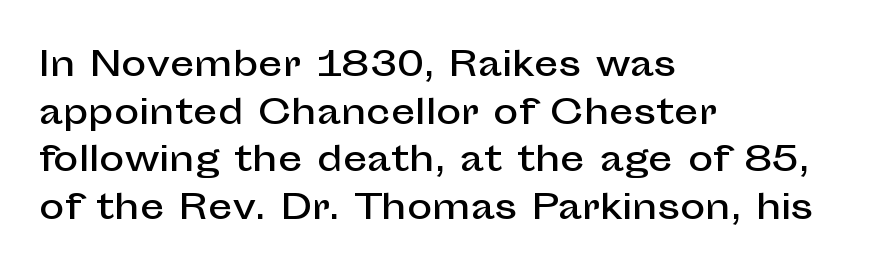
{"serif": "no", "italic": "no", "width": "normal", "stroke_contrast": "low", "x_height": "medium", "monospaced": "no", "underline": "no", "align": "left", "line_spacing": "normal", "line_spacing_ratio": 1.4, "letter_spacing": "normal", "letter_spacing_em": 0.0, "glyph_px": 34}
